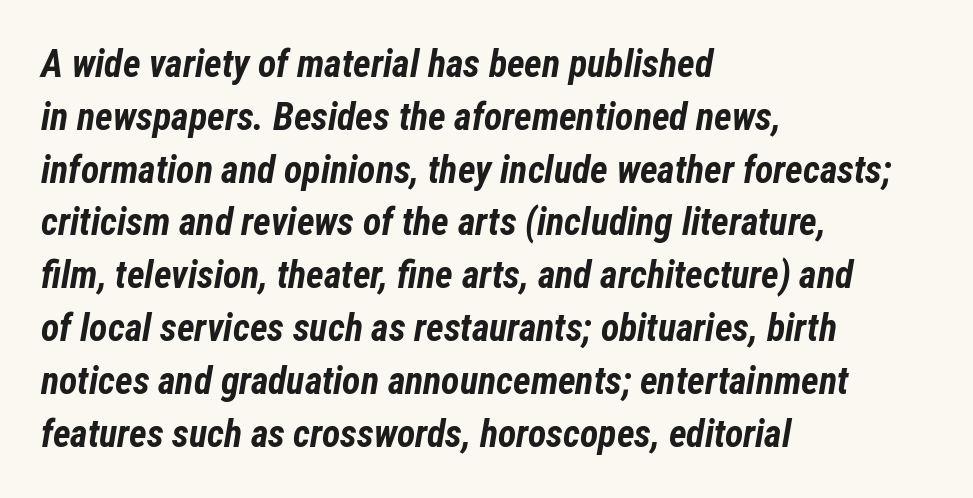
The typography opts for an oblique posture over an upright one. The passage shown is typed in a proportional face where columns would drift. Vertically, the passage feels balanced, rows spaced as you'd expect. Has an underline been added? It has not.
